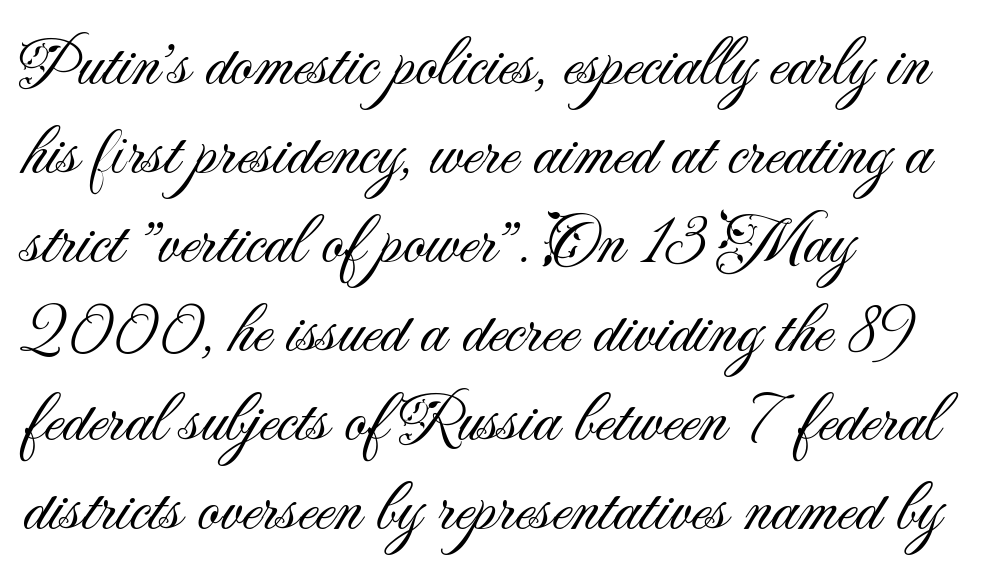
{"serif": "no", "bold": "no", "weight": "light", "width": "normal", "stroke_contrast": "medium", "x_height": "small", "monospaced": "no", "underline": "no", "align": "left", "line_spacing": "normal", "line_spacing_ratio": 1.29, "letter_spacing": "normal", "letter_spacing_em": 0.0, "glyph_px": 69}
